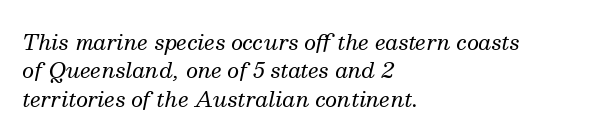
{"italic": "yes", "lean": "right", "slant_degrees": 13, "bold": "no", "underline": "no", "align": "left", "line_spacing": "normal", "line_spacing_ratio": 1.35, "letter_spacing": "normal", "letter_spacing_em": 0.0, "glyph_px": 21}
